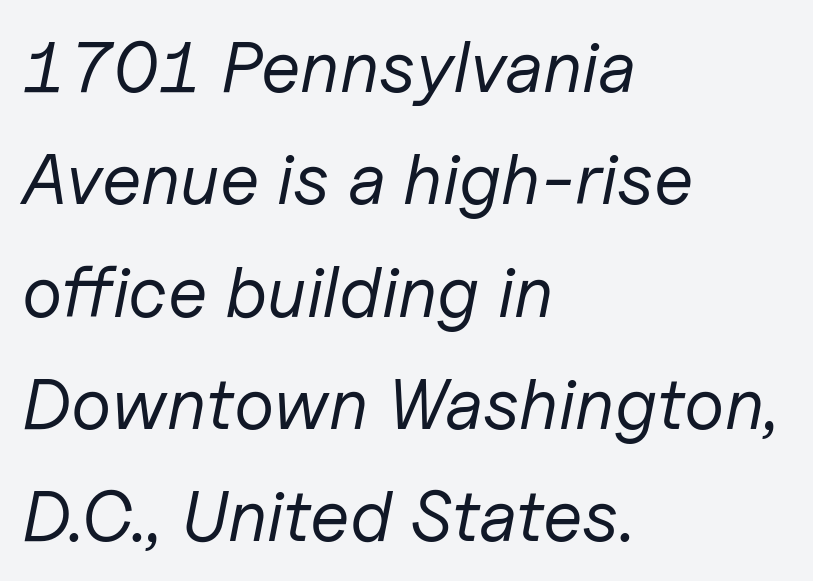
The passage shown stacks its lines at a standard gap. There's an unmistakable incline to the writing here. The strip under each line holds only bare page. Character widths vary here, with narrow letters taking less room than wide ones. Heft: none added — not bold.
